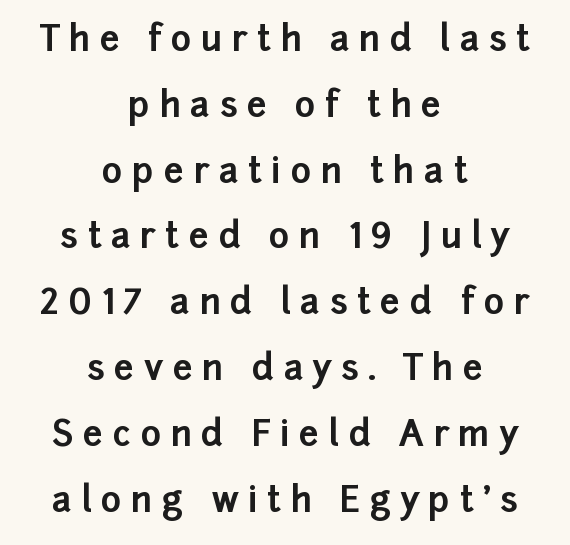
The image shows 35 px bold sans-serif type, upright; set centered, line spacing 1.88x, unusually wide letter spacing (+0.27 em), not underlined; low stroke contrast and a medium x-height.
